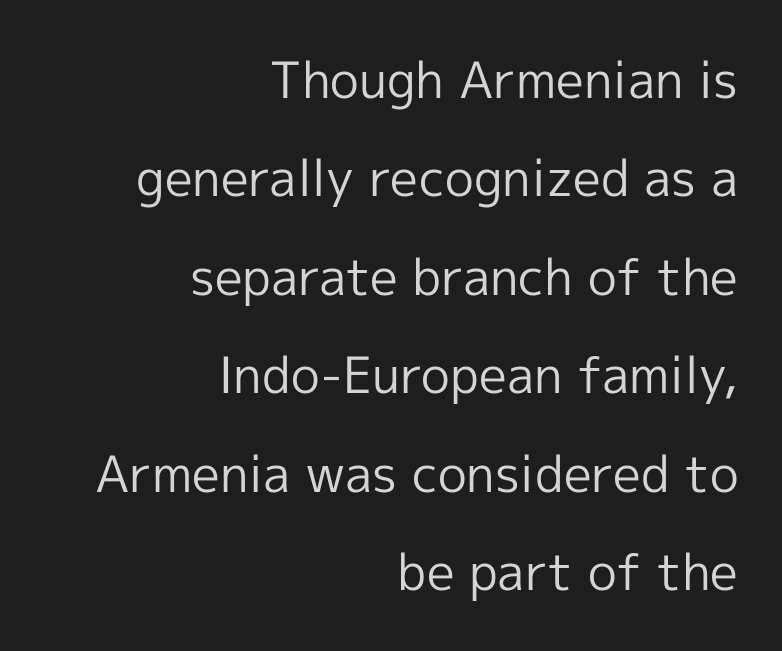
Letters rest on an invisible, unmarked baseline. Is the type heavy? It reads as light-to-regular instead. Where is the straight margin? On the right. Are there feet on the stems? There aren't — it's a sans.
